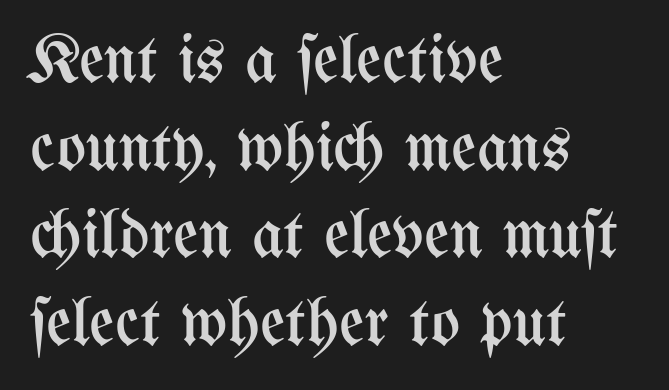
This is not heavy type; no bold has been used. One-word summary of the alignment: left. No word sits above an underline. You can tell it's not italic because the verticals are truly vertical.
